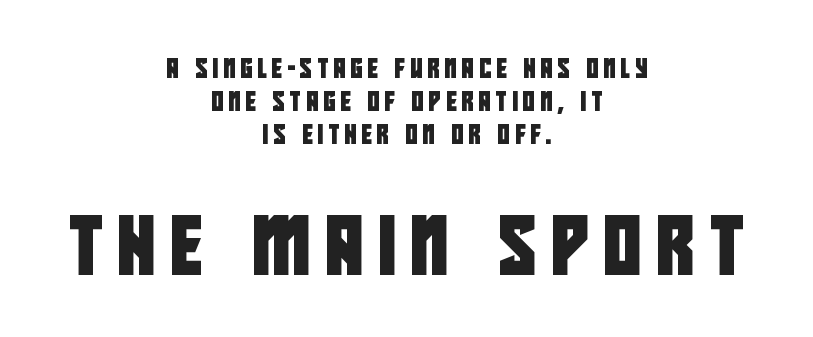
How are the letters spaced? Widely, with obvious added tracking. Serifs: no, the terminals of the letterforms are clean. Reading down the block, each line starts at a different indent, mirrored at its end. Spacing verdict: proportional, widths tailored to each character. The gap between lines stays unmarked. Does the bottom block carry the larger type? Yes, it does.
